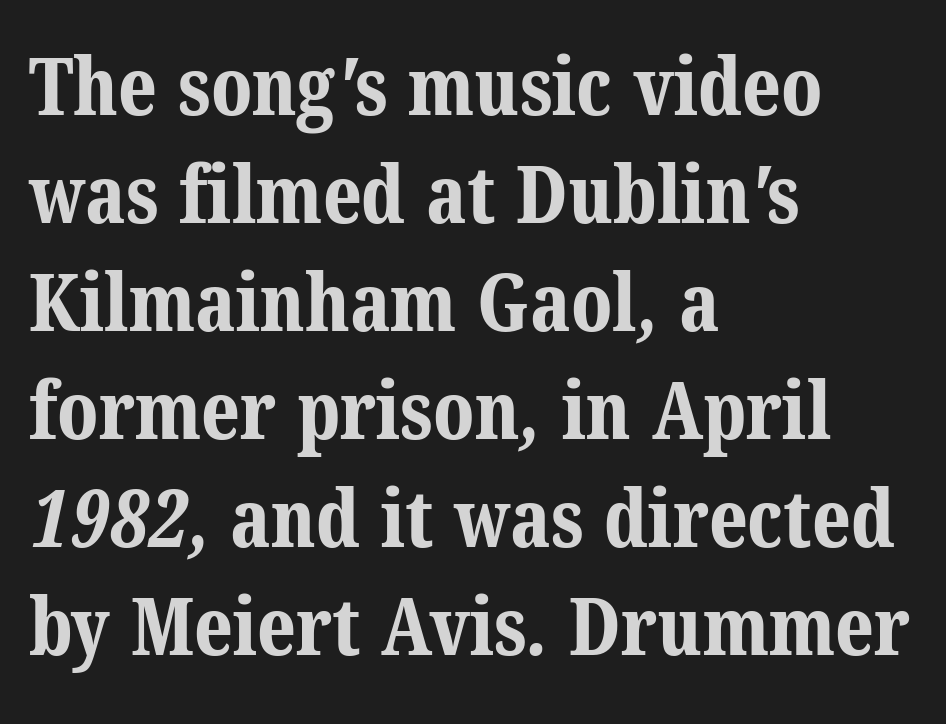
Q: Is the text bold? A: Yes.
Q: Is the typeface a serif or a sans-serif typeface? A: Serif.
Q: Is the text underlined? A: No.
Q: How is the paragraph aligned? A: Left-aligned.
Q: Is the spacing between letters normal or unusually wide? A: Normal.
Q: Is the spacing between lines tight, normal or loose? A: Normal.
Q: Width (condensed, normal, or wide)? A: Normal.
Q: Stroke contrast? A: Medium.
Q: x-height? A: Medium.
Q: Monospaced? A: No.
